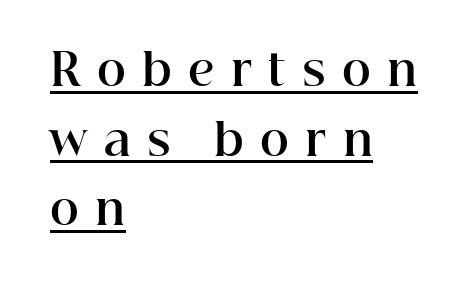
The letters stand straight up with perfectly vertical stems. Weight: bold. The rendering uses a moderate line-height, typical for paragraphs. Spacing verdict: proportional, widths tailored to each character. The paragraph shown leans on its left margin.
